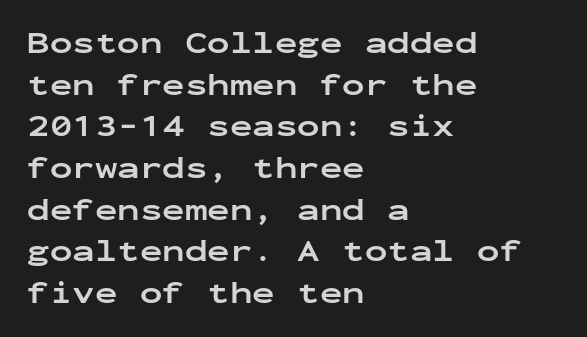
The type family on display is of the sans-serif kind. Spacing verdict: monospaced, one width for all characters. The lines in this sample share a left origin and differ only in where they stop. Every stem runs plumb, perpendicular to the baseline. Spacing between characters is what you'd get straight out of the box. On the weight axis this lands at bold, roughly 700.
